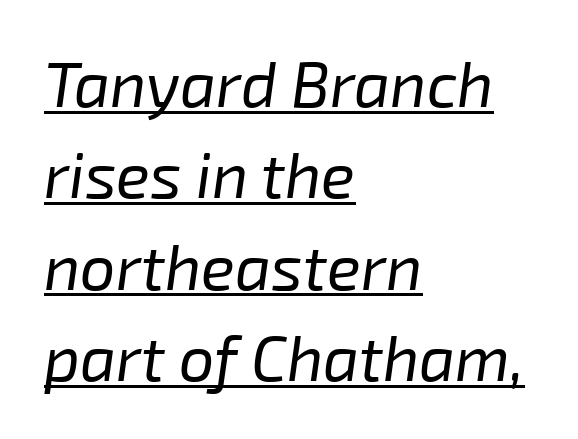
Q: Is the text bold? A: No.
Q: Is the text italic (slanted)? A: Yes, it leans right by about 8 degrees.
Q: Is the text underlined? A: Yes.
Q: How is the paragraph aligned? A: Left-aligned.
Q: Is the spacing between letters normal or unusually wide? A: Normal.
Q: Is the spacing between lines tight, normal or loose? A: Normal.
Q: Width (condensed, normal, or wide)? A: Normal.
Q: Stroke contrast? A: Low.
Q: x-height? A: Medium.
Q: Monospaced? A: No.
